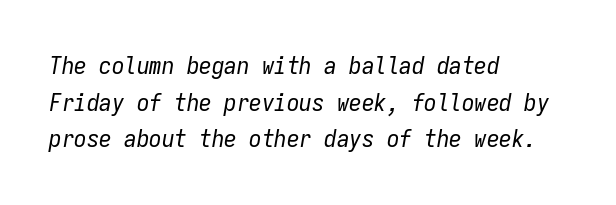
The image shows 25 px text type, italic (leaning right); set left-aligned, normal line spacing (1.47x), normal letter spacing, not underlined.
